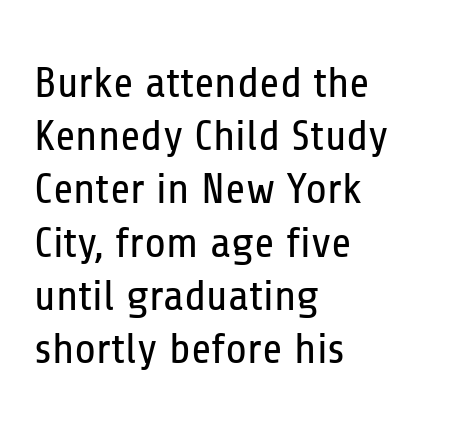
{"serif": "no", "italic": "no", "bold": "no", "weight": "regular", "width": "condensed", "stroke_contrast": "low", "x_height": "medium", "monospaced": "no", "underline": "no", "align": "left", "line_spacing_ratio": 1.21, "letter_spacing": "normal", "letter_spacing_em": 0.0, "glyph_px": 44}
